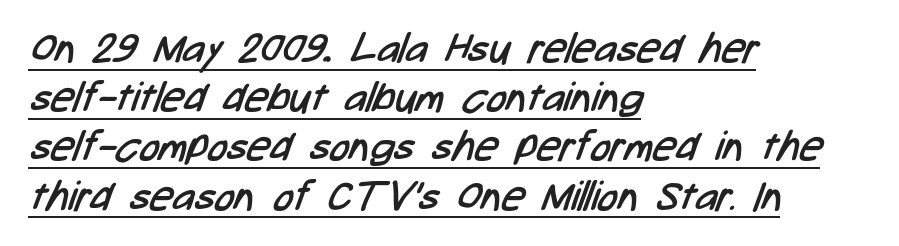
The image shows 41 px regular-weight, condensed sans-serif type; set left-aligned, line spacing 1.2x, normal letter spacing, underlined; low stroke contrast and a medium x-height.
